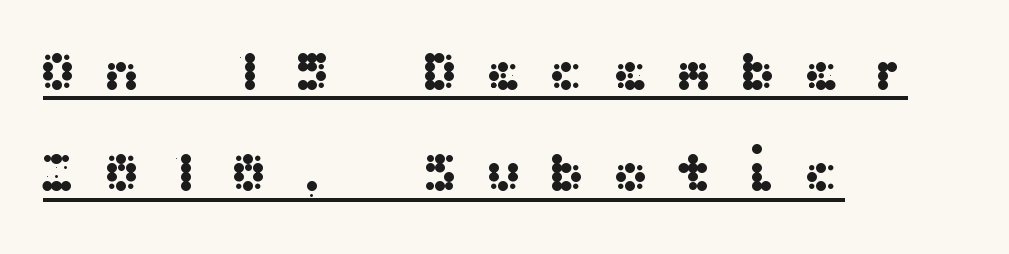
The letters stand upright; this is a roman face. Each line starts at the same left margin while the right side varies. Does the type have serifs? No, each stem ends abruptly. Caption: lettering with a line underneath. Substantial extra tracking has been applied to these lines.
